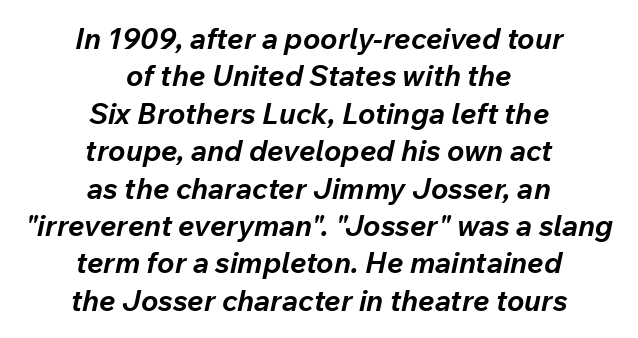
Q: Is the text bold? A: Yes.
Q: Is the text italic (slanted)? A: Yes, it leans right by about 12 degrees.
Q: Is the text underlined? A: No.
Q: How is the paragraph aligned? A: Centered.
Q: Is the spacing between letters normal or unusually wide? A: Normal.
Q: Is the spacing between lines tight, normal or loose? A: Normal.
Q: Width (condensed, normal, or wide)? A: Normal.
Q: Stroke contrast? A: Low.
Q: x-height? A: Medium.
Q: Monospaced? A: No.
